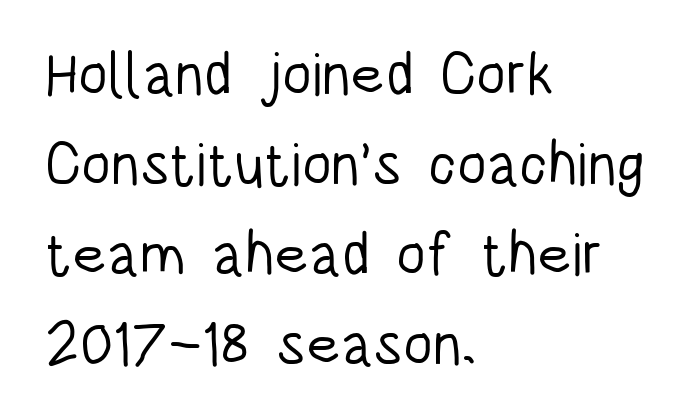
The image shows 60 px light, condensed sans-serif type, upright; set left-aligned, normal line spacing (1.5x), normal letter spacing, not underlined; low stroke contrast and a large x-height.
